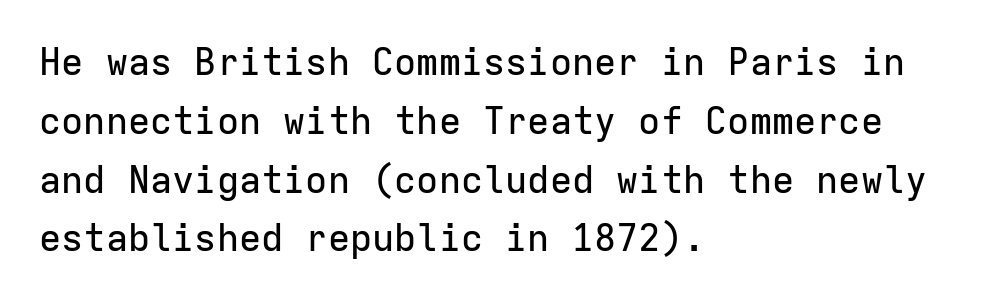
The words here are not underlined. Is there much room between lines? A standard amount, neither cramped nor airy. No extra tracking has been applied to these lines. Grotesque or geometric, the face here clearly has no serifs.
